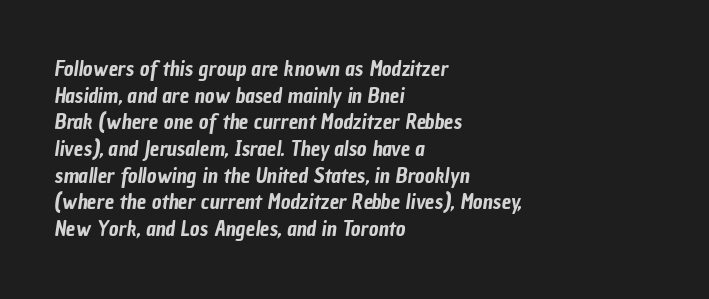
This rendering features lettering with no underline. What's the leading like? Ordinary, nothing unusual. Here the glyphs are tracked normally, forming tight word shapes. Line starts are locked; line ends wander.
